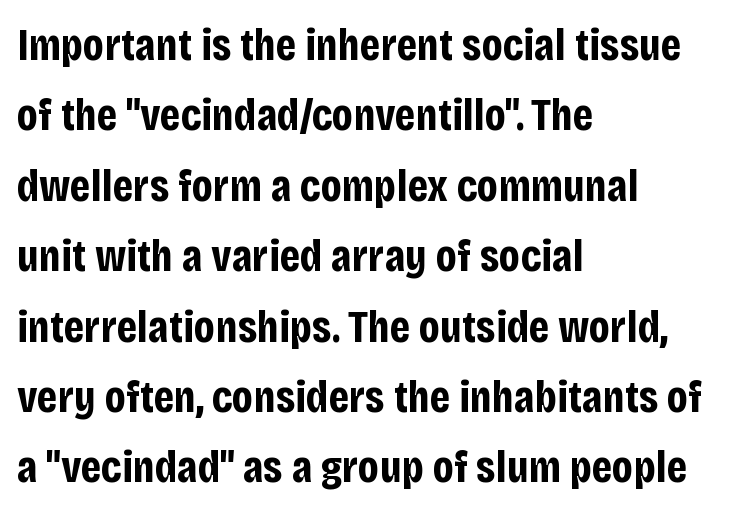
Q: Is the text bold? A: Yes.
Q: Is the text italic (slanted)? A: No, it is upright.
Q: Is the typeface a serif or a sans-serif typeface? A: Sans-serif.
Q: Is the text underlined? A: No.
Q: How is the paragraph aligned? A: Left-aligned.
Q: Is the spacing between letters normal or unusually wide? A: Normal.
Q: Is the spacing between lines tight, normal or loose? A: Normal.
Q: Width (condensed, normal, or wide)? A: Condensed.
Q: Stroke contrast? A: Low.
Q: x-height? A: Large.
Q: Monospaced? A: No.
